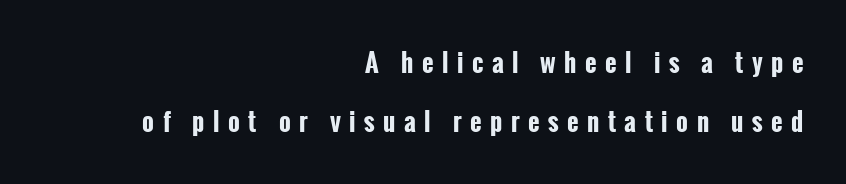
Caption: expanded tracking, letters set apart. Vertical spacing — loose. Rendered with straight, roman letterforms. A bare baseline throughout the passage. The rendering uses a bold face; every stroke is thick and dark. Visually the block forms a straight wall on the right and a jagged coastline on the left.
